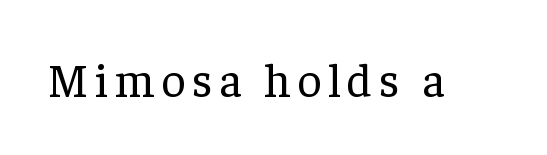
Is this a fixed-width face? No — the glyphs have proportional, varying widths. The letters carry serifs — small finishing strokes at the ends of their stems. No italicization has been applied; the sample stays upright. The face looks like a standard text weight, possibly lighter. Type without underlining.
